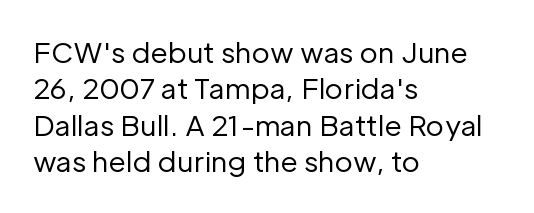
The image shows 28 px regular-weight sans-serif type, upright; set left-aligned, normal line spacing (1.3x), normal letter spacing, not underlined; low stroke contrast and a medium x-height.
